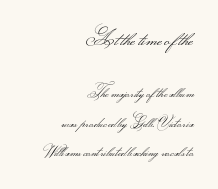
The block sitting higher on the canvas is the one with enlarged characters. Just letters on the line, the space beneath them empty. What's the leading like? Stretched, with rows far apart.
